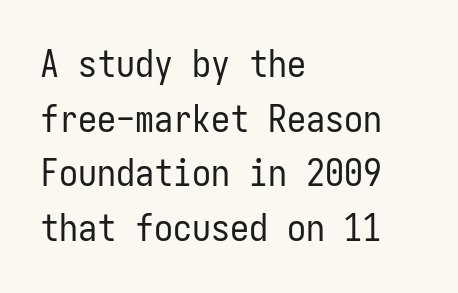
The rendering anchors every line to the left-hand side. Each word holds together tightly as a unit, with standard inter-letter gaps. Compared with a typical body face, this is equally light or lighter still. The typeface chosen for these lines omits serifs. The specimen reads as upright at a glance.
